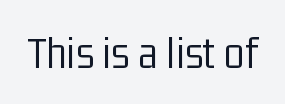
Q: Is the text bold? A: No.
Q: Is the text italic (slanted)? A: No, it is upright.
Q: Is the typeface a serif or a sans-serif typeface? A: Sans-serif.
Q: Is the text underlined? A: No.
Q: Is the spacing between letters normal or unusually wide? A: Normal.
Q: Width (condensed, normal, or wide)? A: Condensed.
Q: Stroke contrast? A: Low.
Q: x-height? A: Medium.
Q: Monospaced? A: No.
